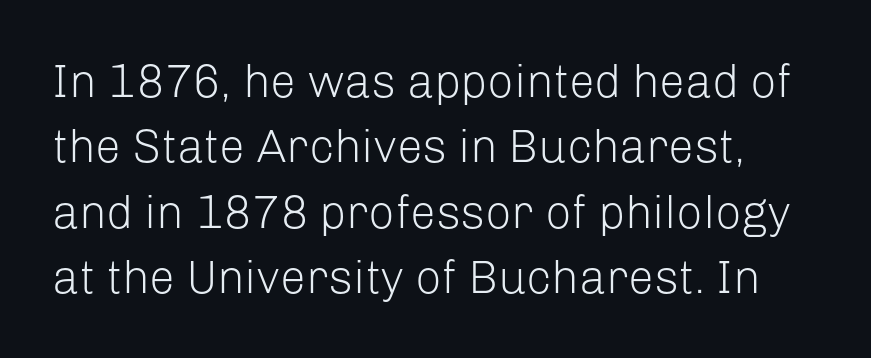
Q: Is the text bold? A: No.
Q: Is the text italic (slanted)? A: No, it is upright.
Q: Is the typeface a serif or a sans-serif typeface? A: Sans-serif.
Q: Is the text underlined? A: No.
Q: Is the spacing between letters normal or unusually wide? A: Normal.
Q: Is the spacing between lines tight, normal or loose? A: Normal.
Q: Width (condensed, normal, or wide)? A: Normal.
Q: Stroke contrast? A: Low.
Q: x-height? A: Medium.
Q: Monospaced? A: No.
